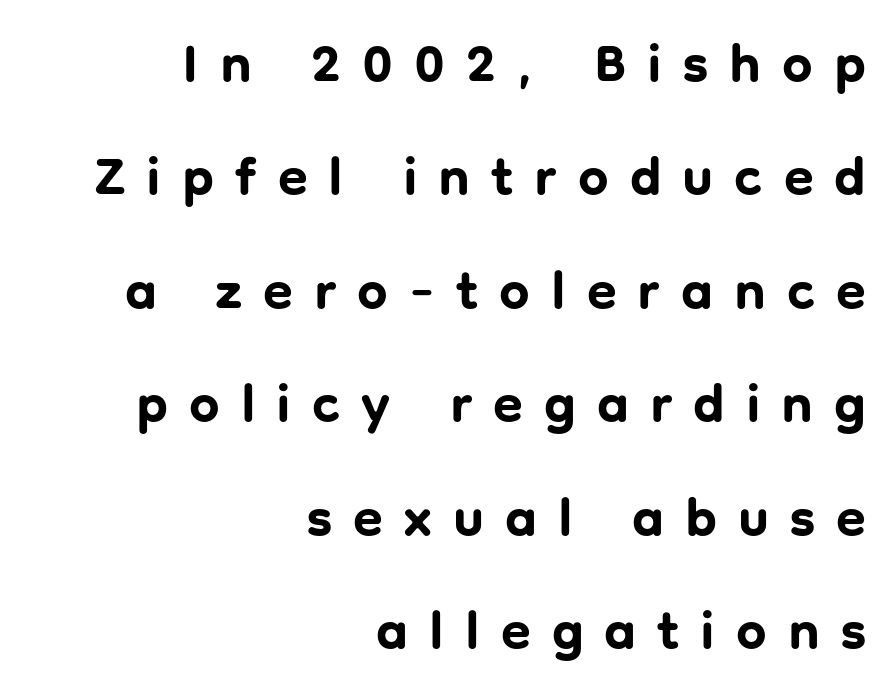
{"serif": "no", "italic": "no", "bold": "yes", "weight": "bold", "width": "normal", "stroke_contrast": "low", "x_height": "medium", "monospaced": "no", "underline": "no", "align": "right", "line_spacing": "loose", "line_spacing_ratio": 2.1, "letter_spacing": "wide", "letter_spacing_em": 0.39, "glyph_px": 54}
